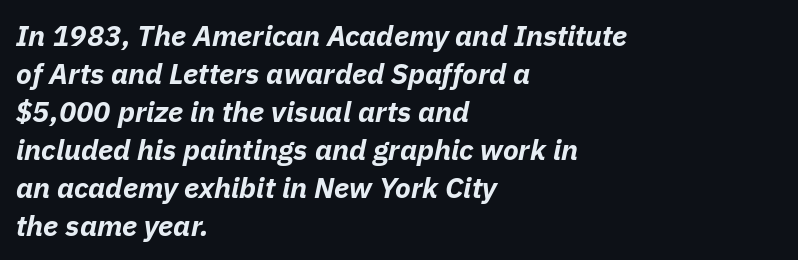
The image shows 29 px bold type, italic (leaning right); set left-aligned, normal line spacing (1.31x), normal letter spacing, not underlined; low stroke contrast and a medium x-height.
